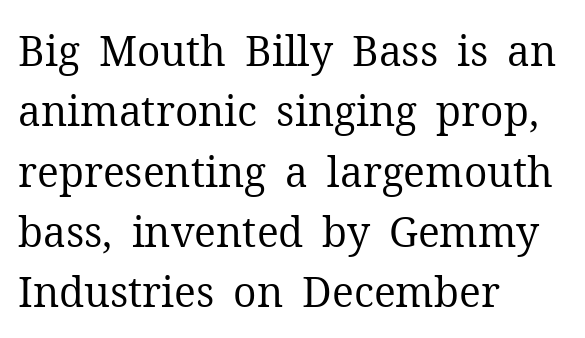
A normal amount of white space separates one row of letters from the next. Lines of text with bare space underneath. The lettering stays uniformly vertical, giving the passage a roman look. Here the designer chose a conventional face with non-uniform glyph widths. The gaps between neighbouring characters are ordinary and unremarkable.
